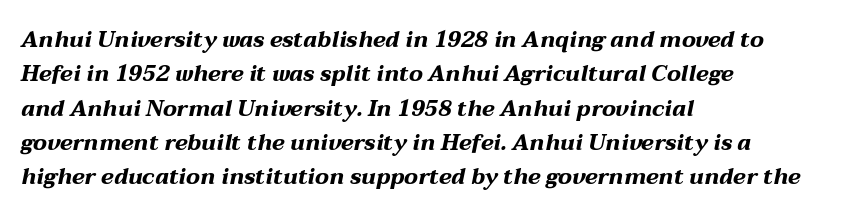
Letter spacing: default. Every letter is thick-stroked: bold, no question. Line beginnings align vertically; line endings do not. Rule under the text: the space is simply empty. Notice how the stems are inclined rather than vertical — that's the hallmark of italics.
